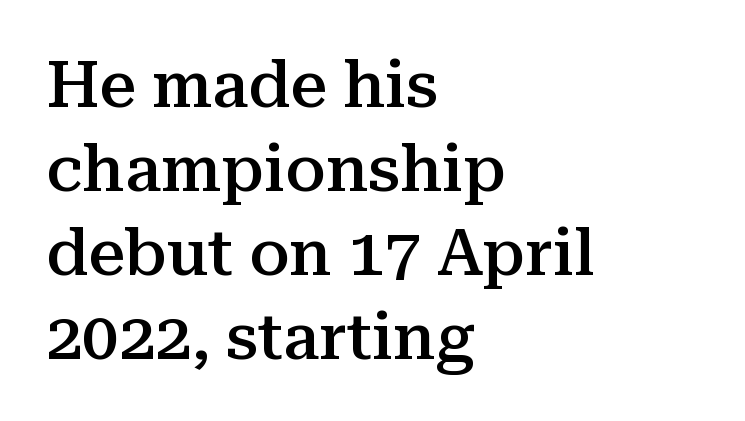
The paragraph shown leans on its left margin. Interline gaps are of average width in this sample. These lines carry some extra weight — a demibold, not a full bold. I'd call this a serif setting — the letters wear small feet. Type without underlining.
